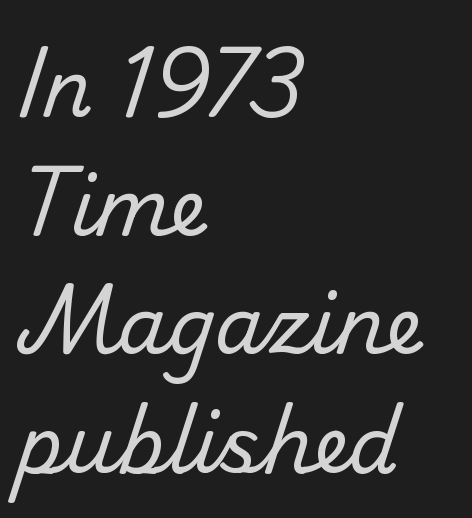
{"serif": "no", "bold": "no", "weight": "regular", "width": "normal", "stroke_contrast": "low", "x_height": "small", "monospaced": "no", "underline": "no", "align": "left", "line_spacing": "normal", "line_spacing_ratio": 1.52, "letter_spacing": "normal", "letter_spacing_em": 0.0, "glyph_px": 78}
